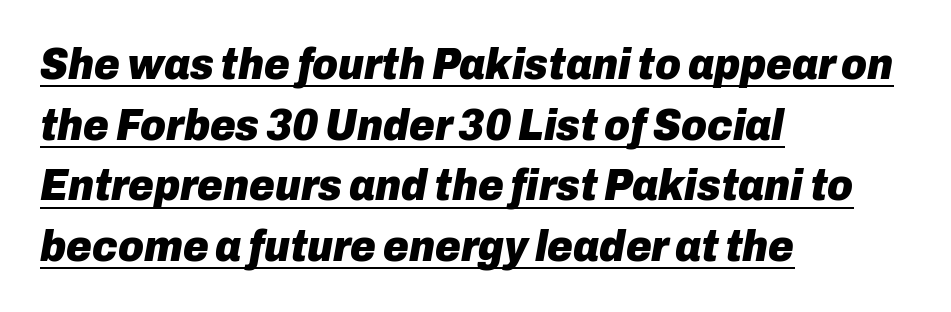
{"italic": "yes", "lean": "right", "slant_degrees": 10, "bold": "yes", "weight": "heavy", "width": "normal", "stroke_contrast": "low", "x_height": "medium", "monospaced": "no", "underline": "yes", "align": "left", "line_spacing": "normal", "line_spacing_ratio": 1.38, "letter_spacing": "normal", "letter_spacing_em": 0.0, "glyph_px": 44}
